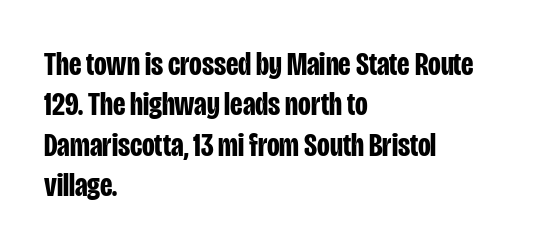
Is this a fixed-width face? No — the glyphs have proportional, varying widths. You'd pick this weight for a headline — it's a proper bold. The ragged edge is on the right, which tells us the setting is flush left. A sans-serif font was chosen for this passage. Bare-footed words on every line. Tracking here is standard; glyphs follow each other at the usual distance.
